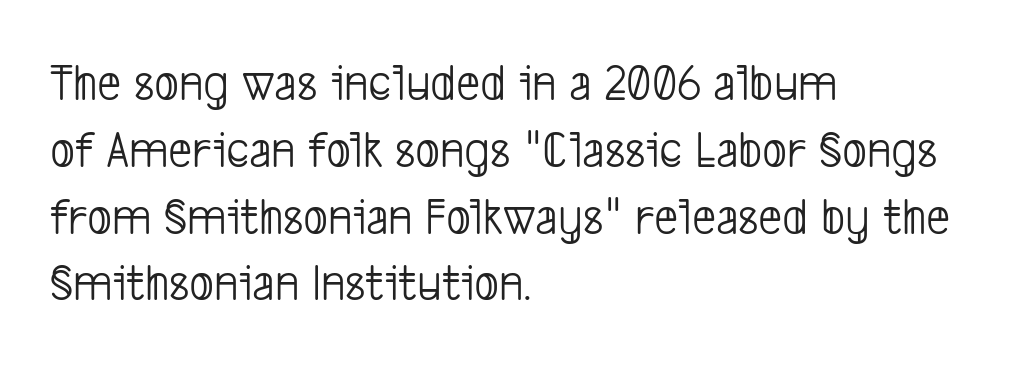
{"serif": "no", "bold": "no", "weight": "light", "width": "condensed", "stroke_contrast": "low", "x_height": "medium", "monospaced": "no", "underline": "no", "align": "left", "line_spacing": "normal", "line_spacing_ratio": 1.26, "letter_spacing": "normal", "letter_spacing_em": 0.0, "glyph_px": 53}
